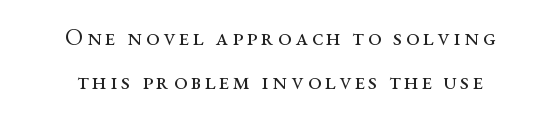
The image shows 24 px text type, upright; set centered, line spacing 1.82x, not underlined.
